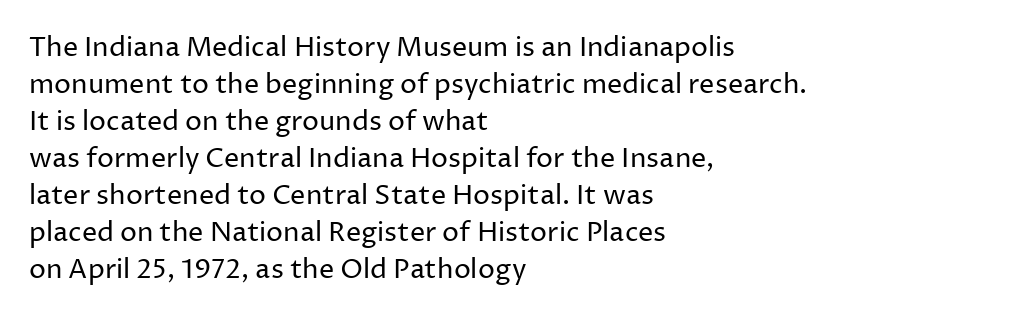
Reading down the block, your eye returns to a fixed left position each line. Tall strokes in this sample are plumb rather than angled. The rendering uses a moderate line-height, typical for paragraphs. This is not heavy type; no bold has been used. Any mark beneath the type? The region is blank. Each word holds together tightly as a unit, with standard inter-letter gaps.
